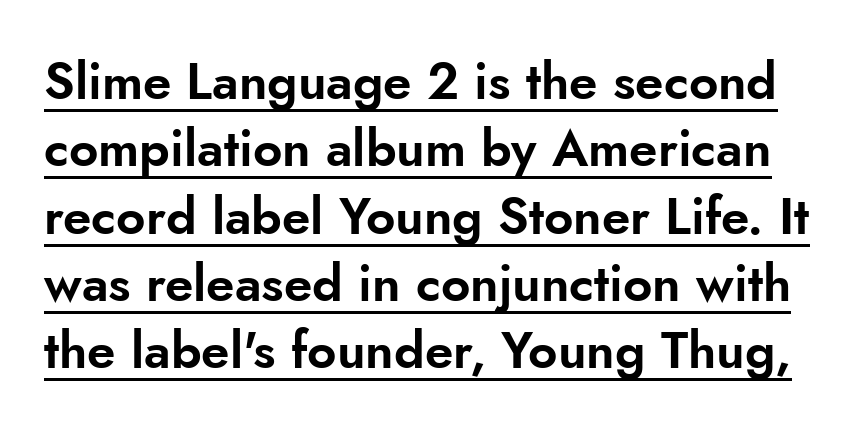
{"serif": "no", "italic": "no", "width": "normal", "stroke_contrast": "low", "x_height": "small", "monospaced": "no", "underline": "yes", "line_spacing": "normal", "line_spacing_ratio": 1.32, "letter_spacing": "normal", "letter_spacing_em": 0.0, "glyph_px": 51}
